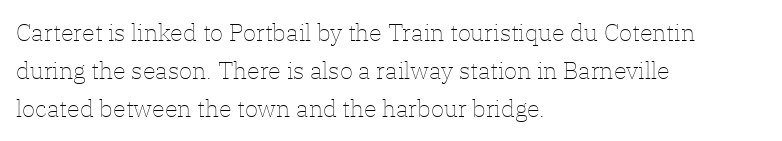
{"italic": "no", "bold": "no", "underline": "no", "align": "left", "line_spacing": "normal", "line_spacing_ratio": 1.59, "letter_spacing": "normal", "letter_spacing_em": 0.0, "glyph_px": 24}
